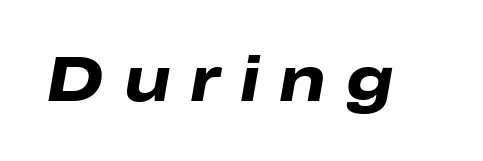
Q: Is the text bold? A: Yes.
Q: Is the text italic (slanted)? A: Yes, it leans right by about 10 degrees.
Q: Is the text underlined? A: No.
Q: Is the spacing between letters normal or unusually wide? A: Unusually wide.
Q: Width (condensed, normal, or wide)? A: Wide.
Q: Stroke contrast? A: Low.
Q: x-height? A: Medium.
Q: Monospaced? A: No.
